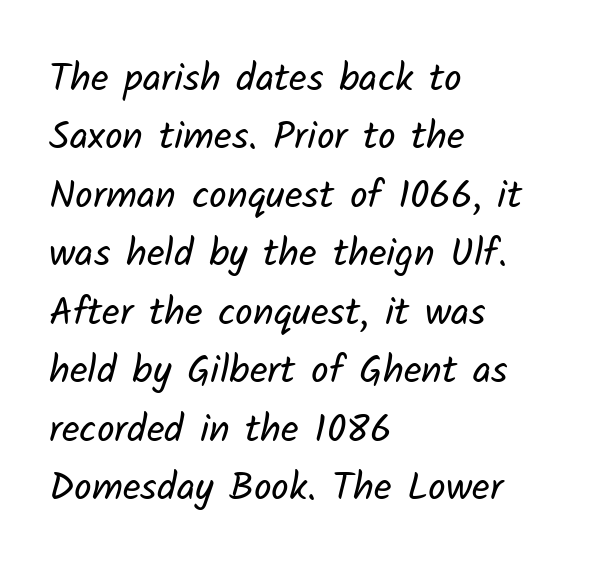
Q: Is the text bold? A: No.
Q: Is the typeface a serif or a sans-serif typeface? A: Sans-serif.
Q: Is the text underlined? A: No.
Q: How is the paragraph aligned? A: Left-aligned.
Q: Is the spacing between letters normal or unusually wide? A: Normal.
Q: Is the spacing between lines tight, normal or loose? A: Normal.
Q: Width (condensed, normal, or wide)? A: Normal.
Q: Stroke contrast? A: Low.
Q: x-height? A: Medium.
Q: Monospaced? A: No.
